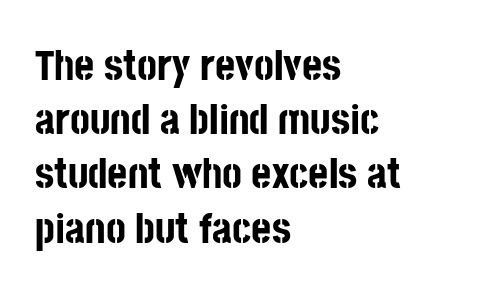
The image shows 43 px bold, condensed sans-serif type, upright; set left-aligned, normal line spacing (1.26x), normal letter spacing, not underlined; low stroke contrast and a large x-height.
